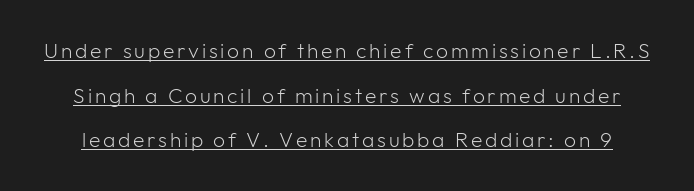
Quick note: interline space is abundant. When letters stand straight like this, we call the style roman or upright. Has an underline been added? It has. A quiet, ordinary-to-light weight characterises the typeface.
